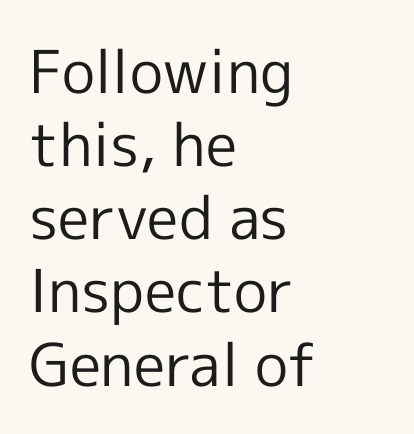
What kind of face is this? One without serifs — a sans. Look at the tracking — it's just the regular setting, nothing added. The strokes are not fattened; the text isn't bold. Do the letters lean? They stand straight. Varying glyph widths throughout — classic text-font behaviour. Casual observation: everything's shoved over to the left.
